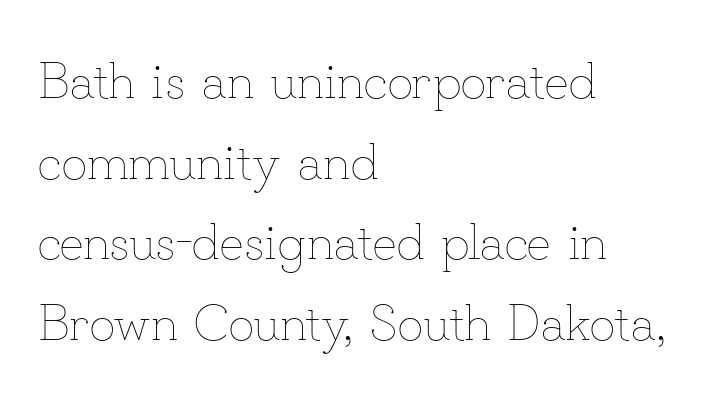
The image shows 51 px thin type, upright; set left-aligned, normal line spacing (1.58x), normal letter spacing, not underlined; low stroke contrast and a small x-height.
